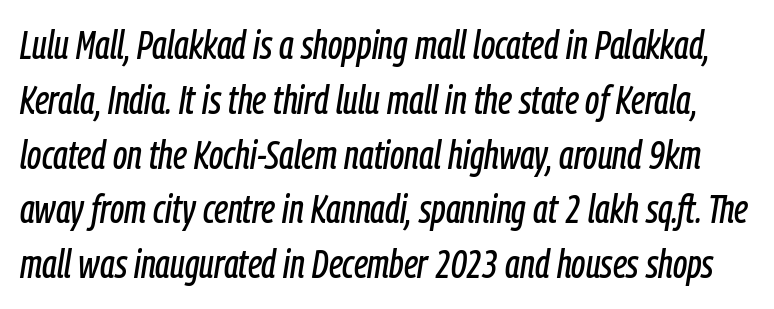
Regarding leading, the lines here are spaced in the standard way. The whole block is typeset with a tilt. Only glyphs here, with clear space below each row. Spacing verdict: proportional, widths tailored to each character. Tracking here is standard; glyphs follow each other at the usual distance.
